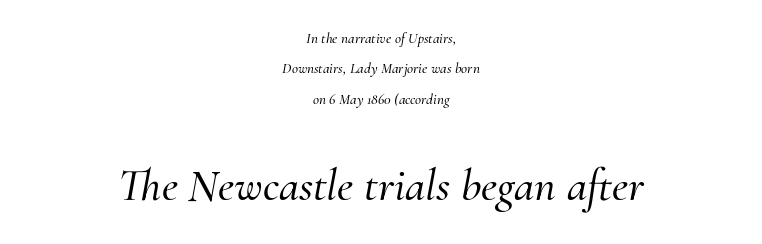
This sample is center-justified, so both line endings float freely. Looks like regular typesetting: each glyph gets only the width it needs. Type size steps up from the first block to the second. Look at the bottom of the vertical strokes: they flare into serifs here.
